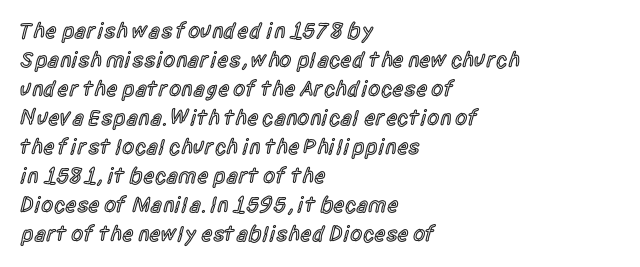
{"bold": "semi", "underline": "no", "align": "left", "line_spacing": "normal", "line_spacing_ratio": 1.32, "letter_spacing": "normal", "letter_spacing_em": 0.0, "glyph_px": 22}
